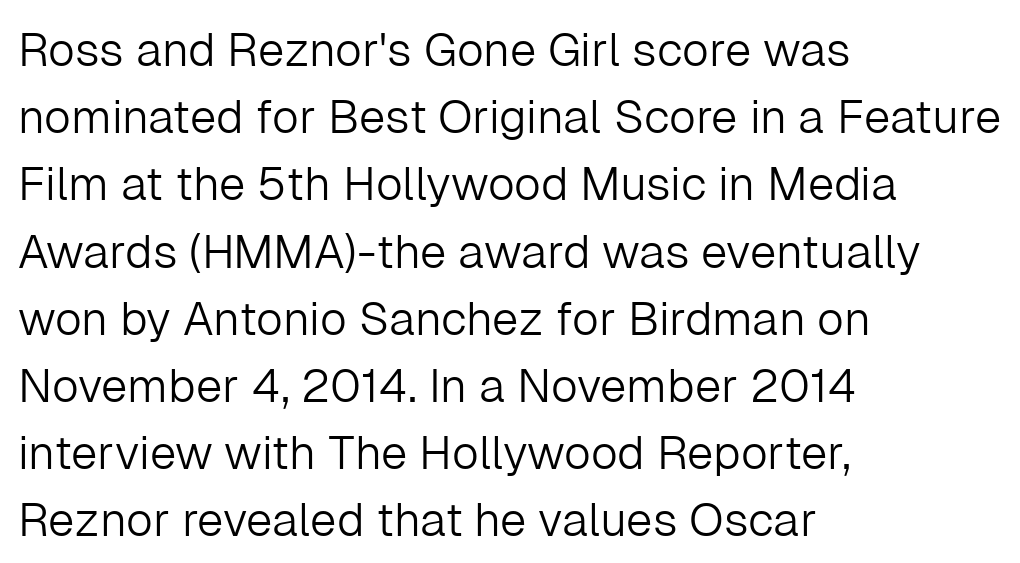
The characters are drawn with everyday or finer stroke widths. The rendering keeps characters at their native spacing. Horizontal bands of white between lines are of average thickness. Is this a fixed-width face? No — the glyphs have proportional, varying widths. All the whitespace from short lines collects on the right.
